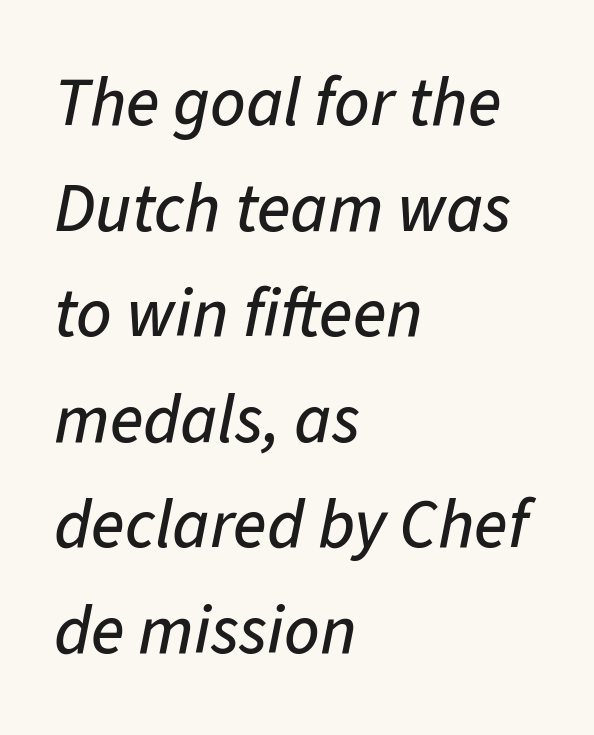
The image shows 69 px text type, italic (leaning right); set left-aligned, normal line spacing (1.53x), normal letter spacing, not underlined; low stroke contrast and a medium x-height.
